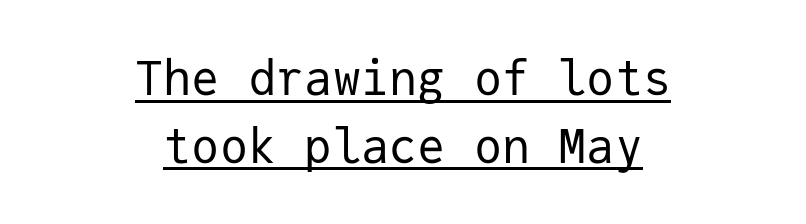
{"serif": "no", "italic": "no", "bold": "no", "weight": "regular", "width": "normal", "stroke_contrast": "low", "x_height": "medium", "monospaced": "yes", "underline": "yes", "align": "center", "line_spacing": "normal", "line_spacing_ratio": 1.44, "letter_spacing": "normal", "letter_spacing_em": 0.0, "glyph_px": 47}
